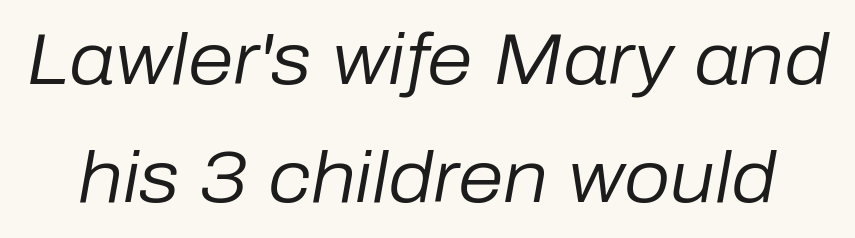
The image shows 73 px regular-weight type, italic (leaning right); set normal line spacing (1.62x), normal letter spacing, not underlined; low stroke contrast and a medium x-height.
